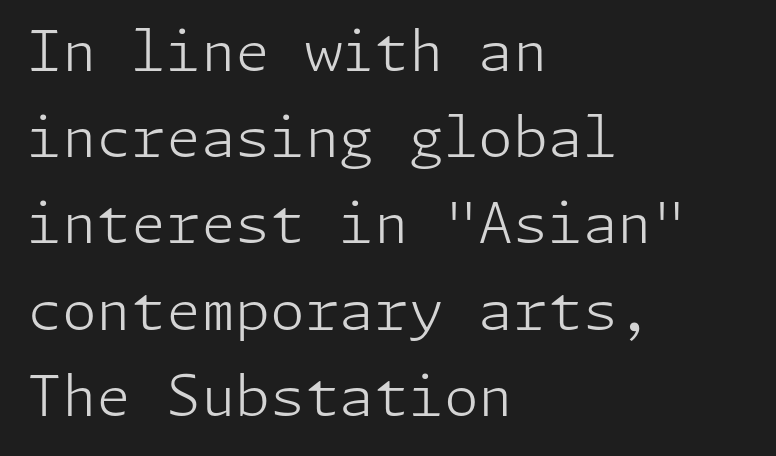
Q: Is the text bold? A: No.
Q: Is the text italic (slanted)? A: No, it is upright.
Q: Is the typeface a serif or a sans-serif typeface? A: Sans-serif.
Q: Is the text underlined? A: No.
Q: How is the paragraph aligned? A: Left-aligned.
Q: Is the spacing between letters normal or unusually wide? A: Normal.
Q: Is the spacing between lines tight, normal or loose? A: Normal.
Q: Width (condensed, normal, or wide)? A: Normal.
Q: Stroke contrast? A: Low.
Q: x-height? A: Medium.
